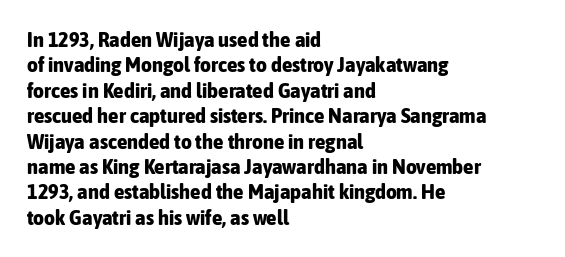
The image shows 21 px bold type, upright; set left-aligned, line spacing 1.21x, normal letter spacing, not underlined.
